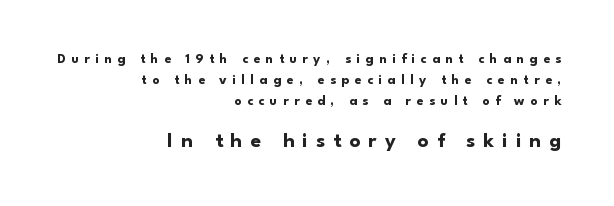
Q: Is the text bold? A: Yes.
Q: Is the text italic (slanted)? A: No, it is upright.
Q: Is the text underlined? A: No.
Q: How is the paragraph aligned? A: Right-aligned.
Q: Is the spacing between letters normal or unusually wide? A: Unusually wide.
Q: Is the spacing between lines tight, normal or loose? A: Normal.
Q: Which block of text is set in a larger size, the first (top) or the second (bottom)? A: The second (bottom) one.
